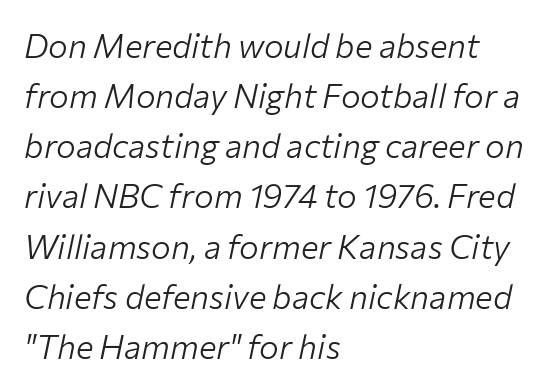
The image shows 33 px light type, italic (leaning right); set left-aligned, normal line spacing (1.52x), normal letter spacing, not underlined; low stroke contrast and a medium x-height.
